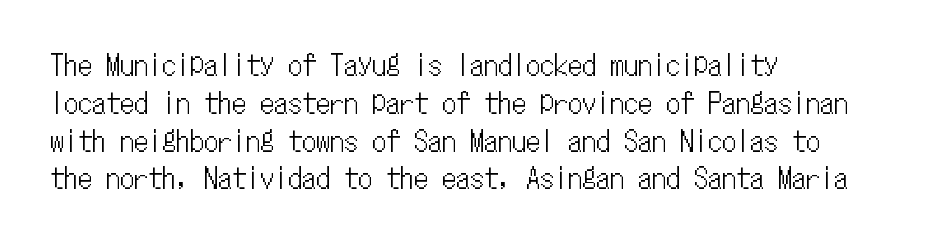
The image shows 28 px condensed type, upright, monospaced; set left-aligned, normal line spacing (1.35x), normal letter spacing, not underlined; low stroke contrast and a medium x-height.
